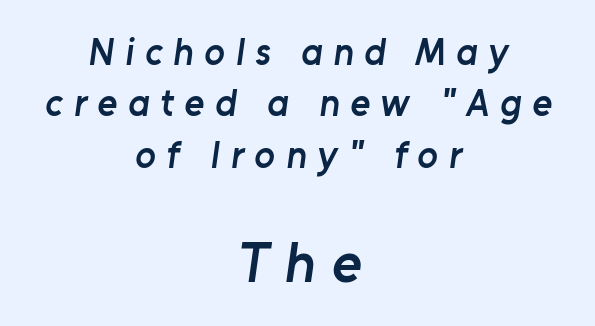
Lines of text with bare space underneath. The passage shown begins with its smaller block and ends with its larger one. Do the characters align in a grid? No, the font is proportional. The passage shown is typeset with a sans-serif family. Tracking here is generous; glyphs stand well apart from one another.
